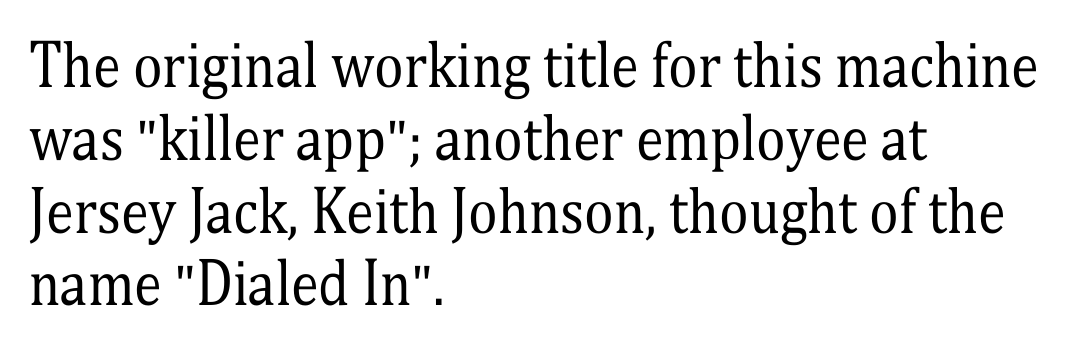
Q: Is the text bold? A: No.
Q: Is the text italic (slanted)? A: No, it is upright.
Q: Is the typeface a serif or a sans-serif typeface? A: Serif.
Q: Is the text underlined? A: No.
Q: How is the paragraph aligned? A: Left-aligned.
Q: Is the spacing between letters normal or unusually wide? A: Normal.
Q: Is the spacing between lines tight, normal or loose? A: Normal.
Q: Width (condensed, normal, or wide)? A: Condensed.
Q: Stroke contrast? A: Medium.
Q: x-height? A: Medium.
Q: Monospaced? A: No.
